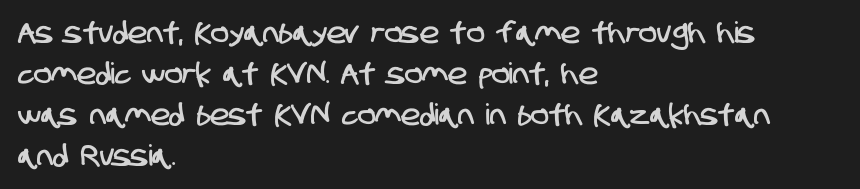
The image shows 29 px condensed sans-serif type; set left-aligned, normal line spacing (1.41x), normal letter spacing, not underlined; low stroke contrast and a large x-height.
